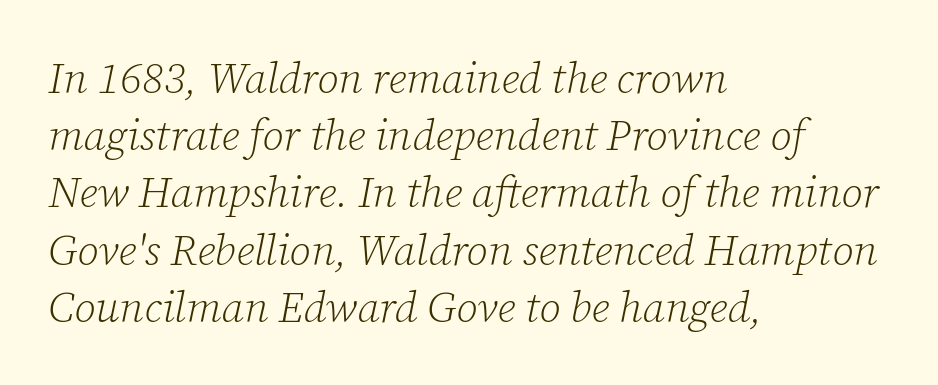
{"serif": "yes", "italic": "yes", "lean": "right", "slant_degrees": 12, "bold": "no", "weight": "light", "width": "normal", "stroke_contrast": "low", "x_height": "medium", "monospaced": "no", "underline": "no", "align": "left", "line_spacing": "normal", "line_spacing_ratio": 1.33, "letter_spacing": "normal", "letter_spacing_em": 0.0, "glyph_px": 43}
